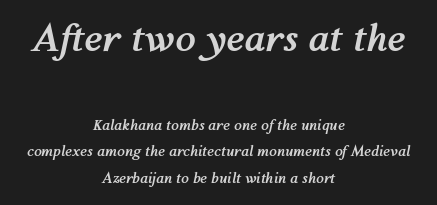
The leading is generous, giving the passage an open texture. Is this a fixed-width face? No — the glyphs have proportional, varying widths. This rendering leaves character spacing at its baseline value. Tall strokes in this sample are angled rather than plumb.
